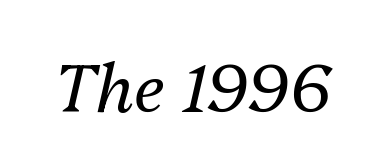
{"italic": "yes", "lean": "right", "slant_degrees": 13, "bold": "no", "weight": "regular", "width": "normal", "stroke_contrast": "medium", "x_height": "medium", "monospaced": "no", "underline": "no", "letter_spacing": "normal", "letter_spacing_em": 0.0, "glyph_px": 66}
